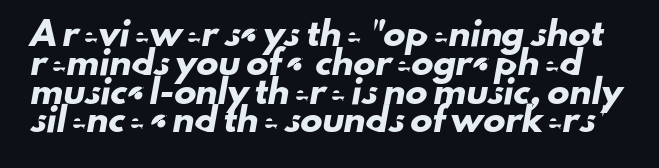
The image shows 22 px text type; set normal line spacing (1.31x), normal letter spacing, not underlined.
